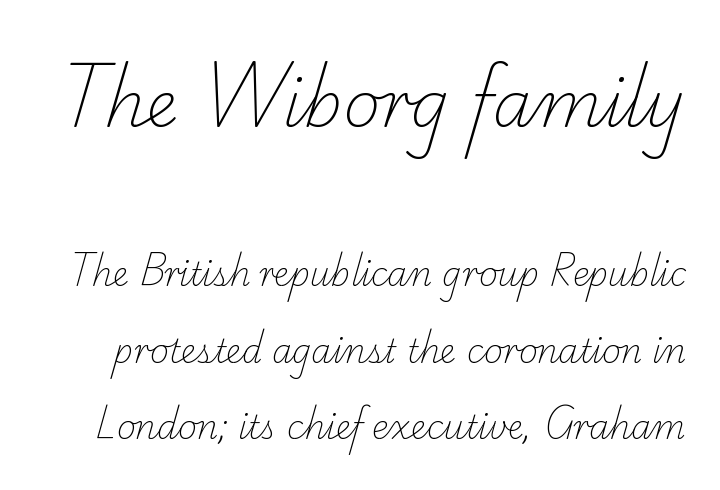
The image shows 64 px light serif type; set loose line spacing (2.4x), normal letter spacing, not underlined; the first (top) block is 2.0x larger; low stroke contrast and a small x-height.
